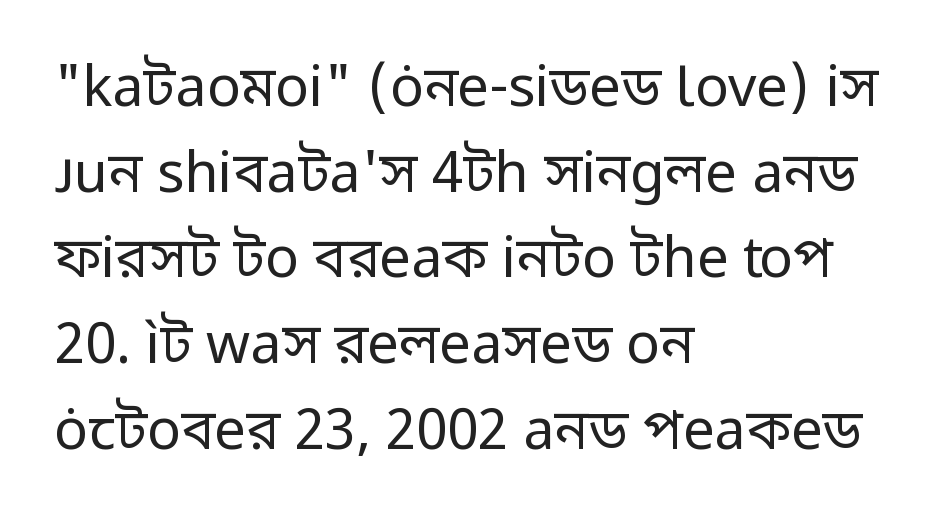
The image shows 56 px regular-weight sans-serif type, upright; set left-aligned, normal line spacing (1.53x), normal letter spacing, not underlined; low stroke contrast and a medium x-height.
